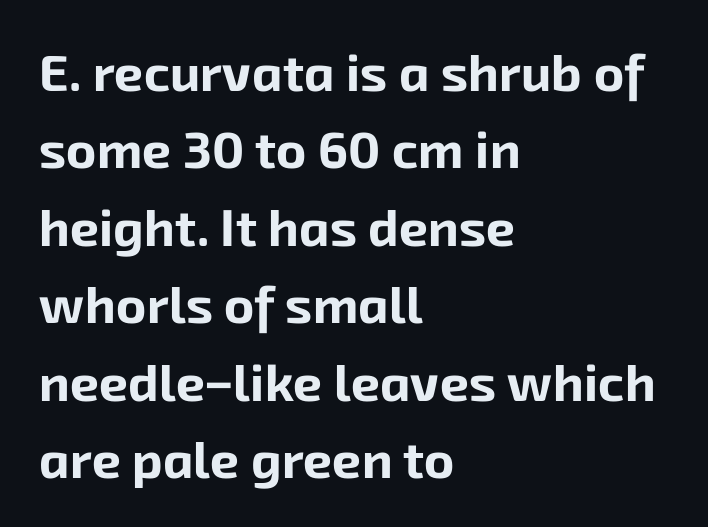
The words here are not underlined. You could call the tracking neutral — neither tight nor loose. Every row of glyphs begins at an identical x-position on the left. The passage shown is typeset with a sans-serif family.
